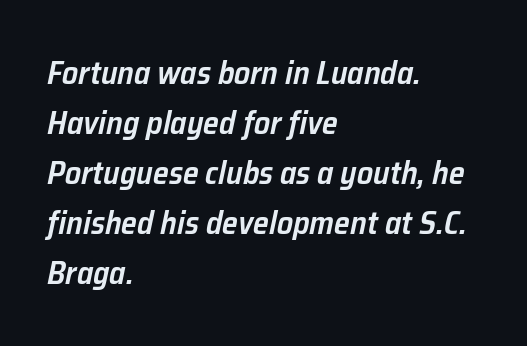
Q: Is the text bold? A: Semi-bold.
Q: Is the text italic (slanted)? A: Yes, it leans right by about 12 degrees.
Q: Is the text underlined? A: No.
Q: How is the paragraph aligned? A: Left-aligned.
Q: Is the spacing between letters normal or unusually wide? A: Normal.
Q: Is the spacing between lines tight, normal or loose? A: Normal.
Q: Width (condensed, normal, or wide)? A: Normal.
Q: Stroke contrast? A: Low.
Q: x-height? A: Medium.
Q: Monospaced? A: No.
